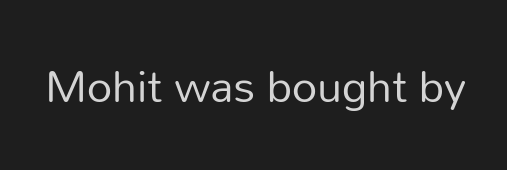
Q: Is the text bold? A: No.
Q: Is the text italic (slanted)? A: No, it is upright.
Q: Is the typeface a serif or a sans-serif typeface? A: Sans-serif.
Q: Is the text underlined? A: No.
Q: Is the spacing between letters normal or unusually wide? A: Normal.
Q: Width (condensed, normal, or wide)? A: Normal.
Q: Stroke contrast? A: Low.
Q: x-height? A: Medium.
Q: Monospaced? A: No.
